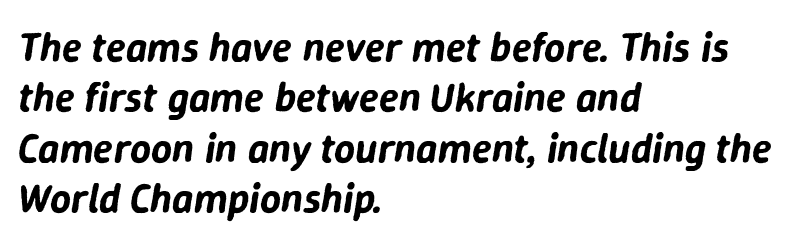
Q: Is the text italic (slanted)? A: Yes, it leans right by about 9 degrees.
Q: Is the text underlined? A: No.
Q: How is the paragraph aligned? A: Left-aligned.
Q: Is the spacing between letters normal or unusually wide? A: Normal.
Q: Width (condensed, normal, or wide)? A: Normal.
Q: Stroke contrast? A: Low.
Q: x-height? A: Medium.
Q: Monospaced? A: No.
